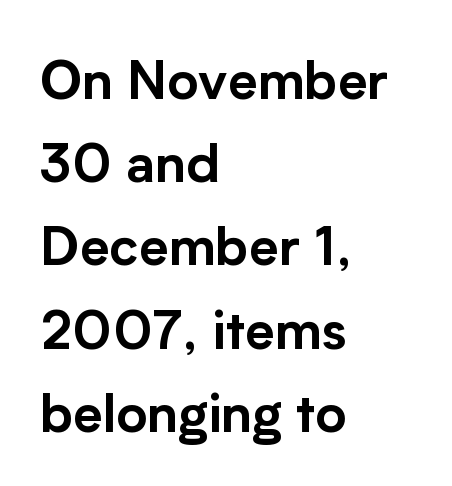
{"serif": "no", "italic": "no", "width": "normal", "stroke_contrast": "low", "x_height": "medium", "monospaced": "no", "underline": "no", "align": "left", "line_spacing": "normal", "line_spacing_ratio": 1.57, "letter_spacing": "normal", "letter_spacing_em": 0.0, "glyph_px": 53}
